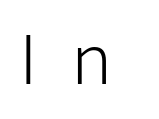
The image shows 68 px light sans-serif type, upright; set unusually wide letter spacing (+0.48 em), not underlined; low stroke contrast and a medium x-height.
